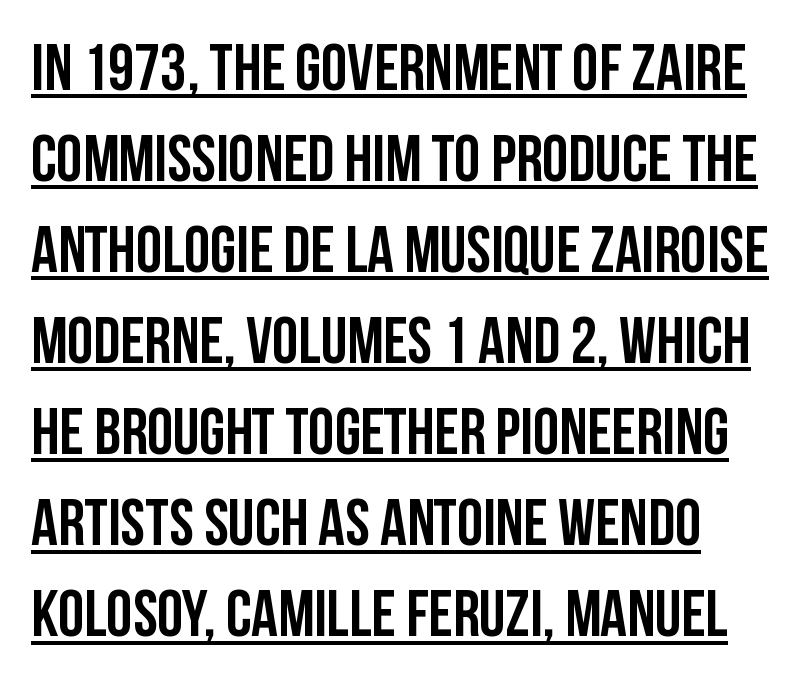
The image shows 66 px semibold, condensed sans-serif type, upright; set normal line spacing (1.38x), normal letter spacing, underlined; low stroke contrast and a large x-height.
